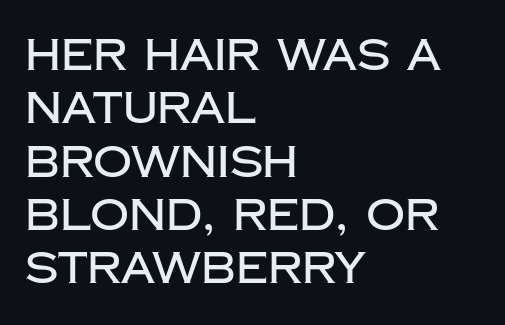
The passage shown is not underscored anywhere. This sample is left-justified, so line endings fall wherever the words run out. The rendering uses natural spacing where letterforms have individual widths. Vertical strokes here are truly vertical. Words appear dense and cohesive because spacing is normal. Stroke terminals: plain, sans-serif.
